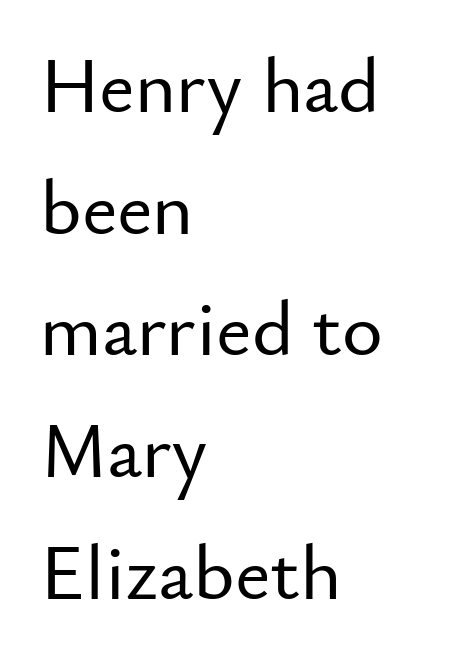
The image shows 78 px sans-serif type, upright; set left-aligned, normal line spacing (1.56x), normal letter spacing, not underlined; low stroke contrast and a small x-height.
